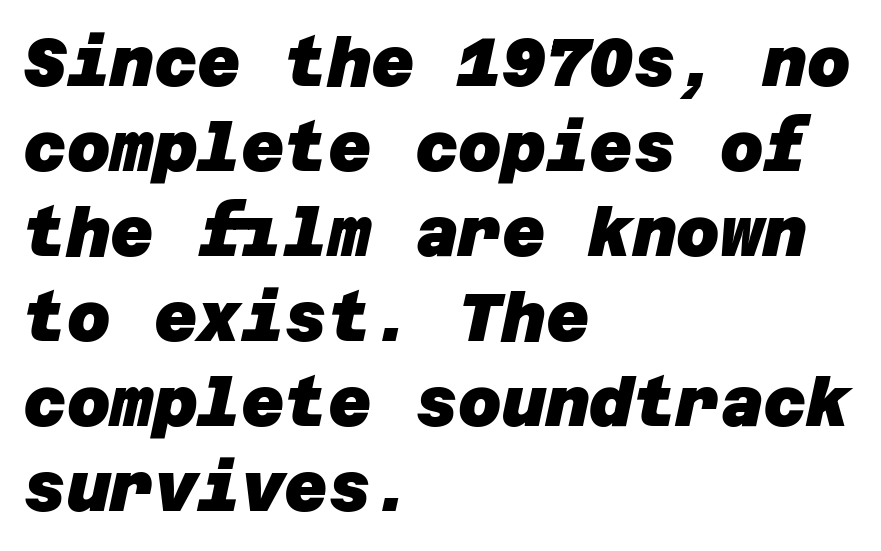
Q: Is the text bold? A: Yes.
Q: Is the typeface a serif or a sans-serif typeface? A: Sans-serif.
Q: Is the text underlined? A: No.
Q: How is the paragraph aligned? A: Left-aligned.
Q: Is the spacing between letters normal or unusually wide? A: Normal.
Q: Is the spacing between lines tight, normal or loose? A: Normal.
Q: Width (condensed, normal, or wide)? A: Normal.
Q: Stroke contrast? A: Low.
Q: x-height? A: Large.
